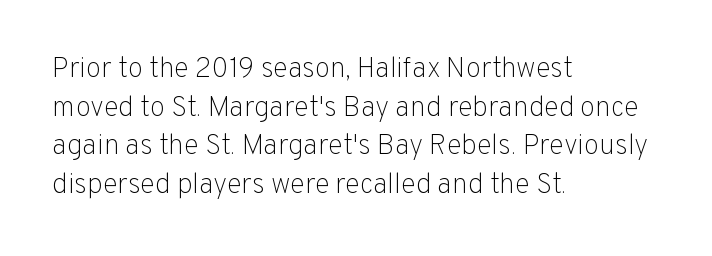
{"serif": "no", "italic": "no", "bold": "no", "weight": "light", "width": "normal", "stroke_contrast": "low", "x_height": "medium", "monospaced": "no", "underline": "no", "align": "left", "line_spacing": "normal", "line_spacing_ratio": 1.38, "letter_spacing": "normal", "letter_spacing_em": 0.0, "glyph_px": 28}
